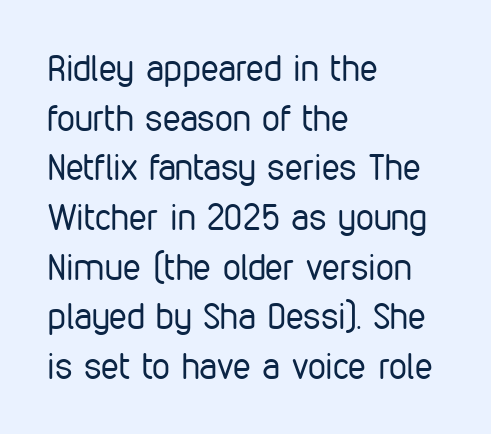
{"serif": "no", "italic": "no", "bold": "no", "weight": "regular", "width": "condensed", "stroke_contrast": "low", "x_height": "medium", "monospaced": "no", "underline": "no", "align": "left", "line_spacing": "normal", "line_spacing_ratio": 1.38, "letter_spacing": "normal", "letter_spacing_em": 0.0, "glyph_px": 36}
